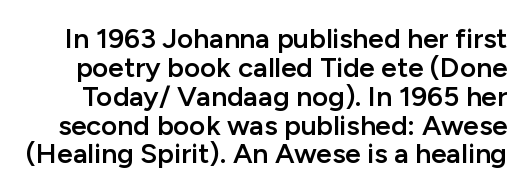
Proportional: the letters do not fall into vertical columns. Weight check: semibold — heavier than regular, not quite bold. Nobody touched the tracking dial on this one. The line-height multiplier appears low, near solid setting.
